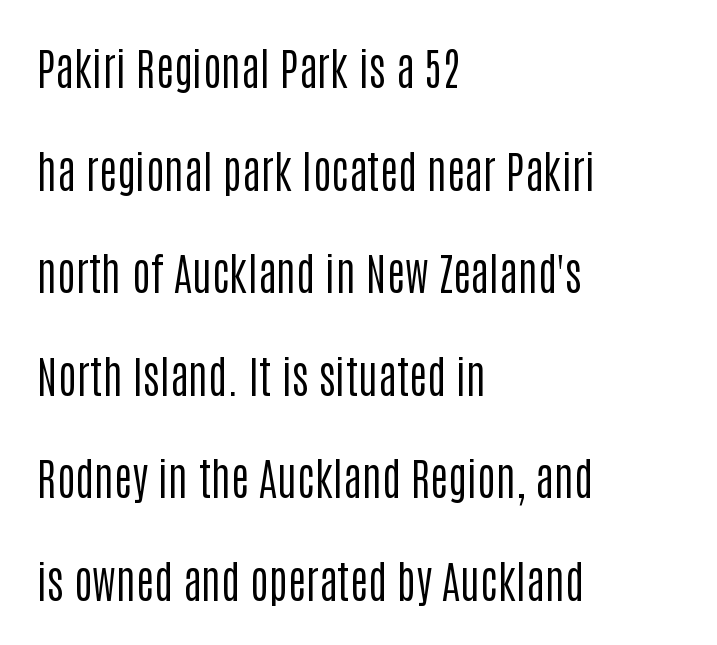
Q: Is the text bold? A: No.
Q: Is the text italic (slanted)? A: No, it is upright.
Q: Is the typeface a serif or a sans-serif typeface? A: Sans-serif.
Q: Is the text underlined? A: No.
Q: How is the paragraph aligned? A: Left-aligned.
Q: Is the spacing between letters normal or unusually wide? A: Normal.
Q: Is the spacing between lines tight, normal or loose? A: Loose.
Q: Width (condensed, normal, or wide)? A: Condensed.
Q: Stroke contrast? A: Low.
Q: x-height? A: Large.
Q: Monospaced? A: No.
